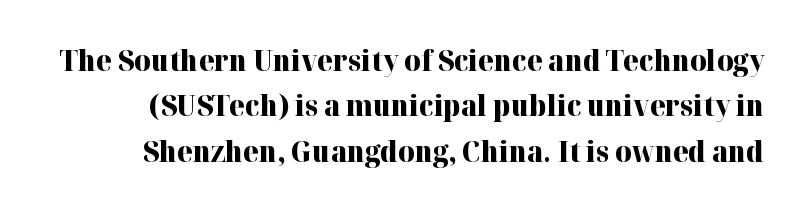
Honestly, the row spacing looks completely unremarkable. Compared with typical body copy, the letter spacing here is the same. Font category for this specimen: serif. Each letter keeps its own natural width here, so spacing adapts to shape. Lines of text with bare space underneath.
